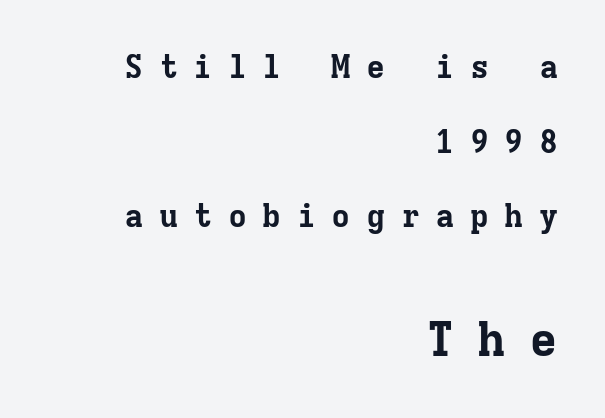
The image shows 48 px bold serif type, upright, monospaced; set right-aligned, loose line spacing (2.33x), unusually wide letter spacing (+0.48 em), not underlined; the second (bottom) block is 1.5x larger; low stroke contrast and a medium x-height.
